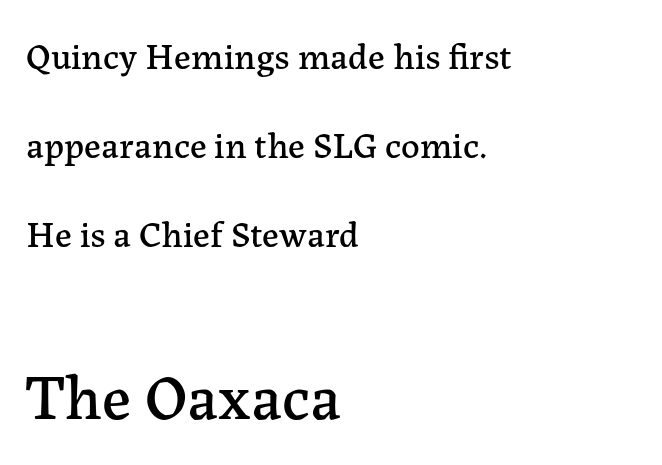
The image shows 64 px serif type, upright; set left-aligned, loose line spacing (2.41x), normal letter spacing, not underlined; the second (bottom) block is 1.73x larger; low stroke contrast and a medium x-height.
